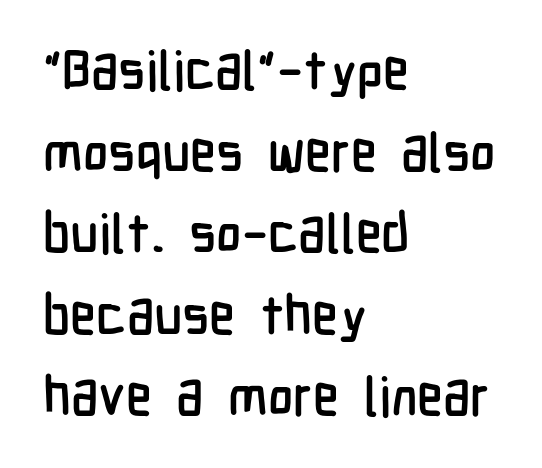
Q: Is the text italic (slanted)? A: No, it is upright.
Q: Is the typeface a serif or a sans-serif typeface? A: Sans-serif.
Q: Is the text underlined? A: No.
Q: How is the paragraph aligned? A: Left-aligned.
Q: Is the spacing between letters normal or unusually wide? A: Normal.
Q: Is the spacing between lines tight, normal or loose? A: Normal.
Q: Width (condensed, normal, or wide)? A: Condensed.
Q: Stroke contrast? A: Low.
Q: x-height? A: Medium.
Q: Monospaced? A: No.
